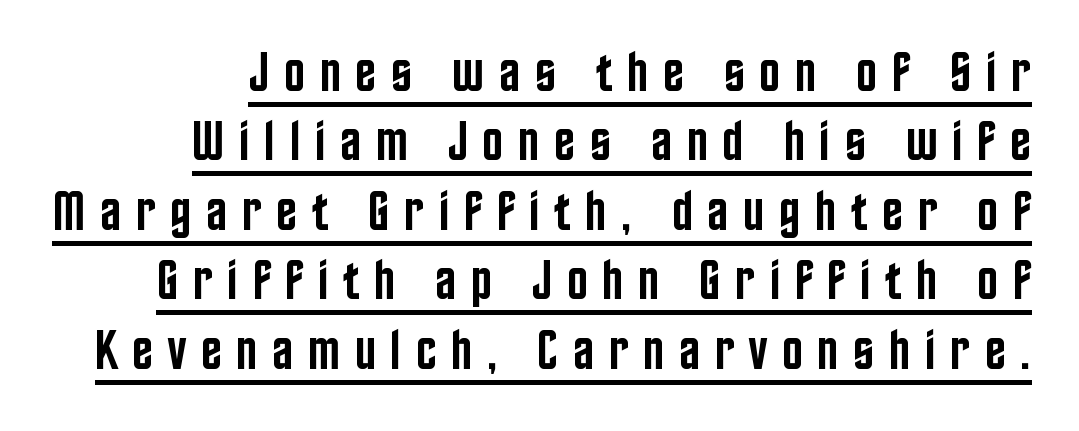
Q: Is the text bold? A: Semi-bold.
Q: Is the text italic (slanted)? A: No, it is upright.
Q: Is the typeface a serif or a sans-serif typeface? A: Sans-serif.
Q: Is the text underlined? A: Yes.
Q: Is the spacing between letters normal or unusually wide? A: Unusually wide.
Q: Width (condensed, normal, or wide)? A: Condensed.
Q: Stroke contrast? A: Low.
Q: x-height? A: Large.
Q: Monospaced? A: No.
